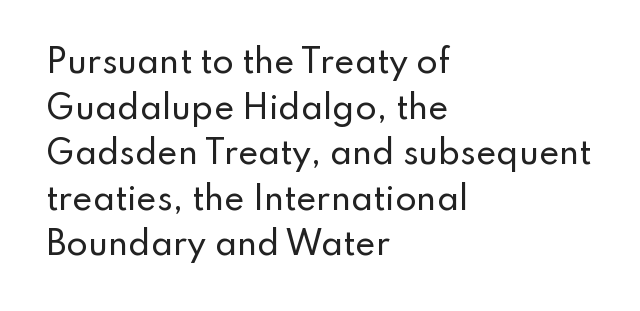
The image shows 31 px sans-serif type, upright; set left-aligned, normal line spacing (1.47x), normal letter spacing, not underlined; low stroke contrast and a small x-height.
